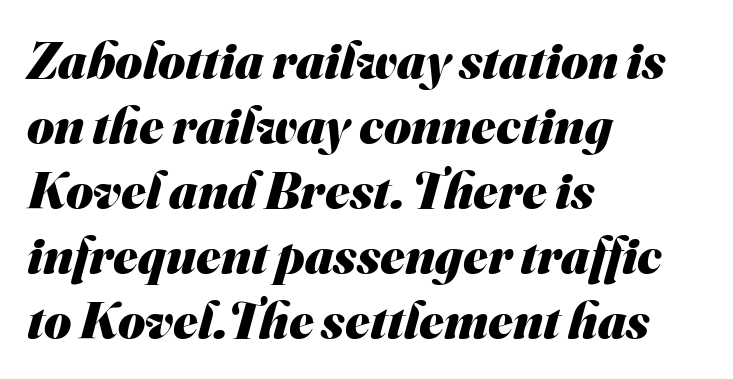
Q: Is the text bold? A: Yes.
Q: Is the typeface a serif or a sans-serif typeface? A: Sans-serif.
Q: Is the text underlined? A: No.
Q: How is the paragraph aligned? A: Left-aligned.
Q: Is the spacing between letters normal or unusually wide? A: Normal.
Q: Is the spacing between lines tight, normal or loose? A: Normal.
Q: Width (condensed, normal, or wide)? A: Normal.
Q: Stroke contrast? A: Medium.
Q: x-height? A: Small.
Q: Monospaced? A: No.
